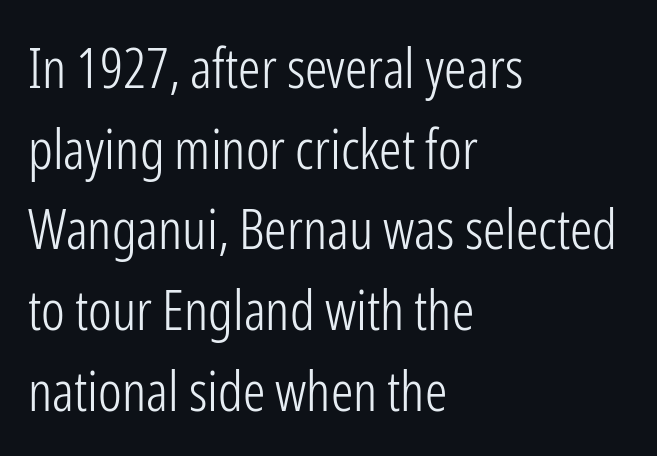
The image shows 56 px light, condensed sans-serif type, upright; set left-aligned, normal line spacing (1.44x), normal letter spacing, not underlined; low stroke contrast and a medium x-height.
